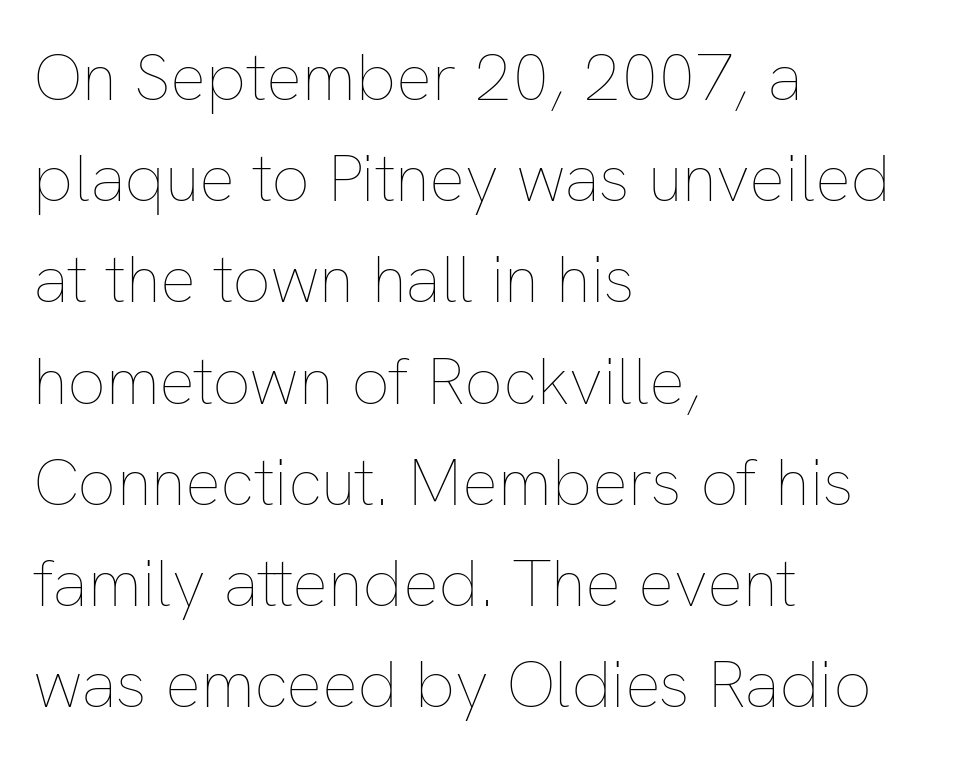
{"italic": "no", "bold": "no", "weight": "thin", "width": "normal", "stroke_contrast": "low", "x_height": "medium", "monospaced": "no", "underline": "no", "align": "left", "line_spacing": "normal", "line_spacing_ratio": 1.51, "letter_spacing": "normal", "letter_spacing_em": 0.0, "glyph_px": 67}
